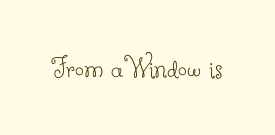
Q: Is the text bold? A: No.
Q: Is the text italic (slanted)? A: No, it is upright.
Q: Is the typeface a serif or a sans-serif typeface? A: Serif.
Q: Is the text underlined? A: No.
Q: Is the spacing between letters normal or unusually wide? A: Normal.
Q: Width (condensed, normal, or wide)? A: Normal.
Q: Stroke contrast? A: Low.
Q: x-height? A: Small.
Q: Monospaced? A: No.
